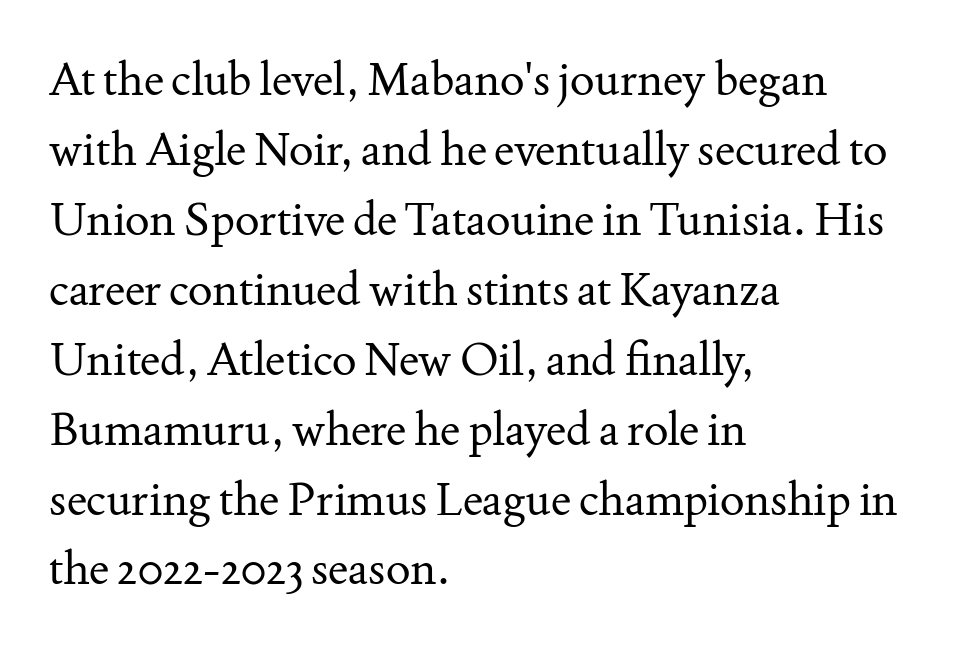
Observe the ordinary spacing: letters are neighbours, not strangers. The letters advance in unequal steps, a hallmark of proportional type. A clean baseline with only descenders dipping below it. Stroke terminals: seriffed. If you drew a ruler down the left edge, every line would touch it. Quick note: not italic, upright.
